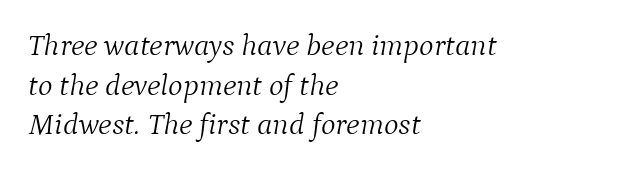
Q: Is the text bold? A: No.
Q: Is the text italic (slanted)? A: Yes, it leans right by about 9 degrees.
Q: Is the typeface a serif or a sans-serif typeface? A: Serif.
Q: Is the text underlined? A: No.
Q: How is the paragraph aligned? A: Left-aligned.
Q: Is the spacing between letters normal or unusually wide? A: Normal.
Q: Is the spacing between lines tight, normal or loose? A: Normal.
Q: Width (condensed, normal, or wide)? A: Normal.
Q: Stroke contrast? A: Medium.
Q: x-height? A: Medium.
Q: Monospaced? A: No.
